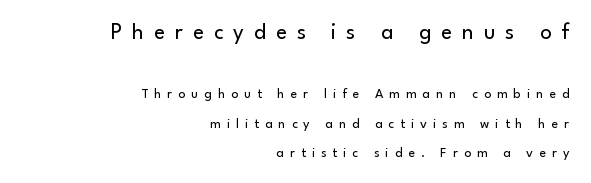
The image shows 23 px text type, upright; set right-aligned, loose line spacing (2.09x), unusually wide letter spacing (+0.43 em), not underlined; the first (top) block is 1.64x larger.
